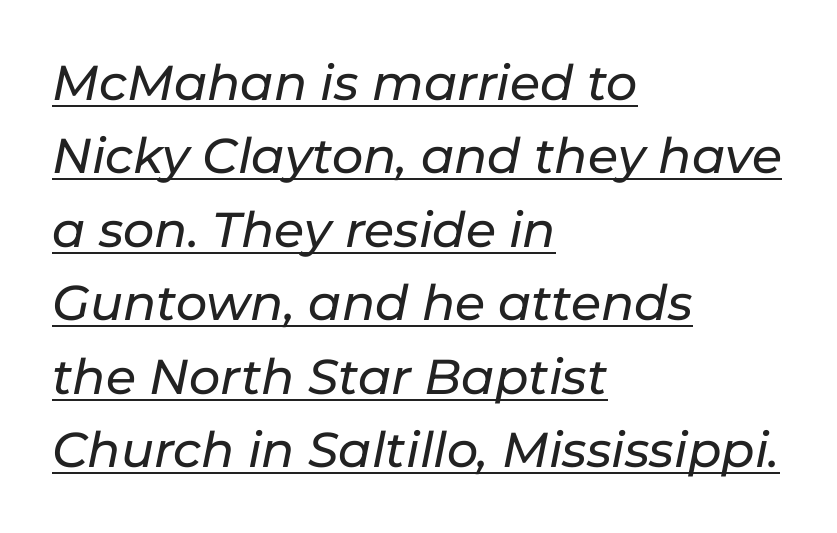
The image shows 49 px text type, italic (leaning right); set left-aligned, normal line spacing (1.5x), normal letter spacing, underlined; low stroke contrast and a medium x-height.
